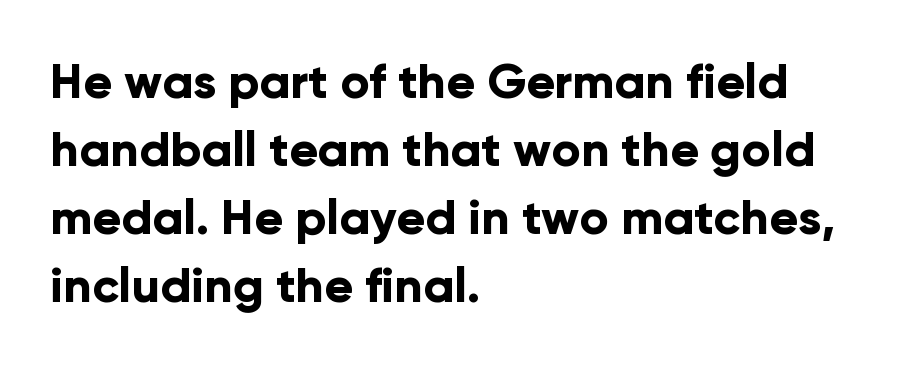
Proportional: the letters do not fall into vertical columns. No extra tracking has been applied to these lines. I'd call this a sans setting — the letters go barefoot. These lines stack with their left ends in a neat column. The vertical gap from one line to the next is medium.
